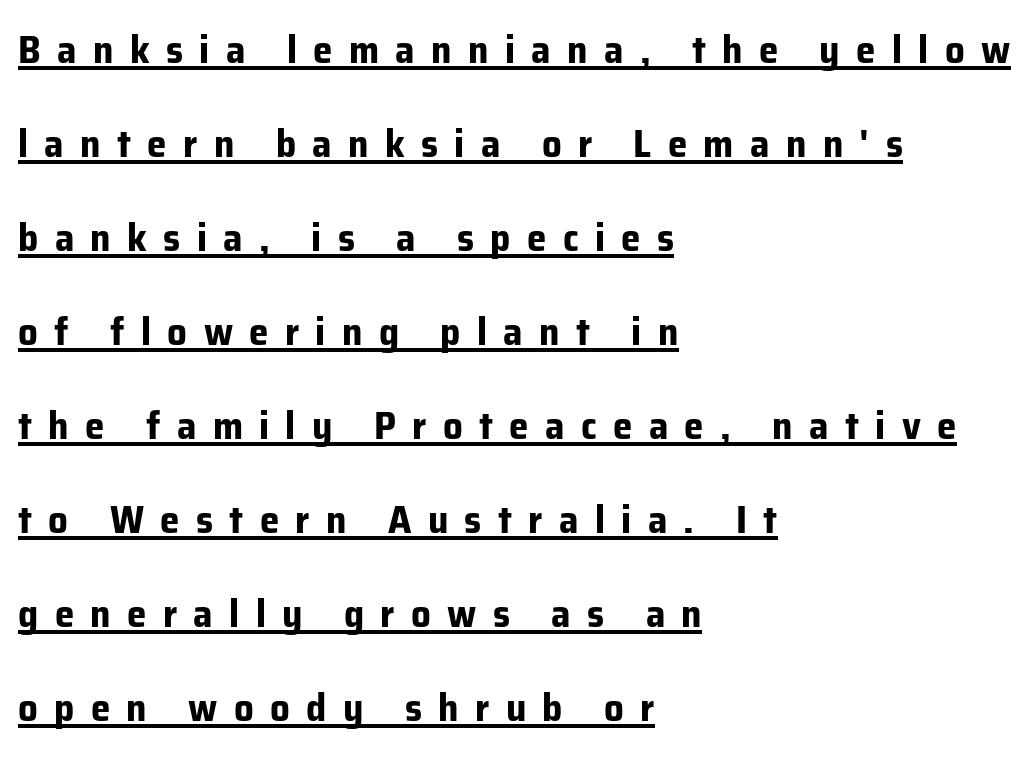
{"serif": "no", "italic": "no", "bold": "yes", "weight": "bold", "width": "normal", "stroke_contrast": "low", "x_height": "medium", "monospaced": "no", "underline": "yes", "align": "left", "line_spacing": "loose", "line_spacing_ratio": 2.41, "letter_spacing": "wide", "letter_spacing_em": 0.42, "glyph_px": 39}
